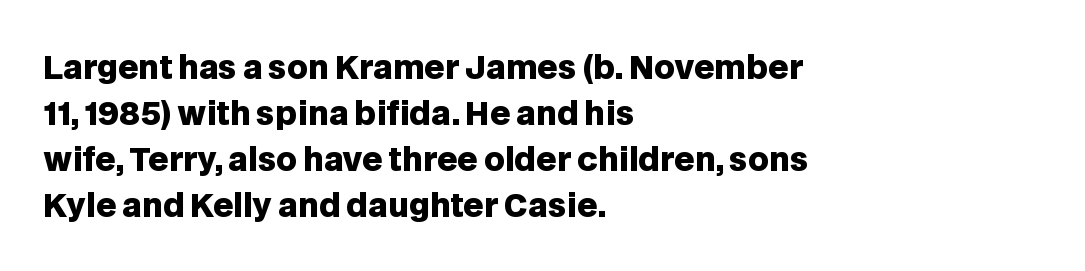
Q: Is the text bold? A: Yes.
Q: Is the text italic (slanted)? A: No, it is upright.
Q: Is the typeface a serif or a sans-serif typeface? A: Sans-serif.
Q: Is the text underlined? A: No.
Q: How is the paragraph aligned? A: Left-aligned.
Q: Is the spacing between letters normal or unusually wide? A: Normal.
Q: Is the spacing between lines tight, normal or loose? A: Normal.
Q: Width (condensed, normal, or wide)? A: Normal.
Q: Stroke contrast? A: Low.
Q: x-height? A: Large.
Q: Monospaced? A: No.
